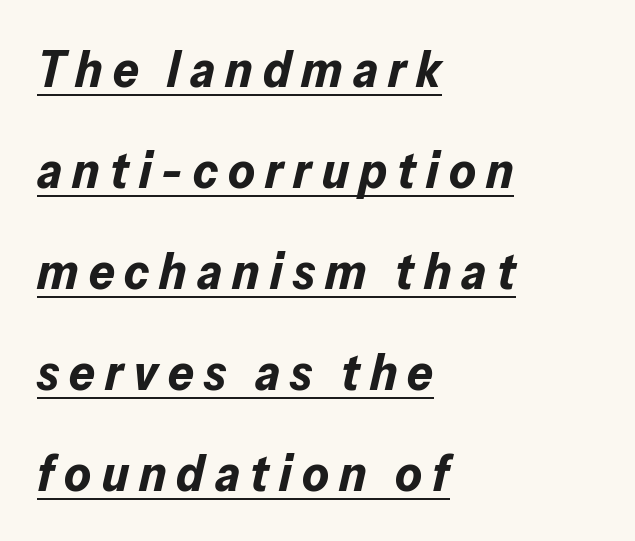
The image shows 51 px bold type, italic (leaning right); set left-aligned, loose line spacing (1.98x), unusually wide letter spacing (+0.2 em), underlined; low stroke contrast and a medium x-height.
